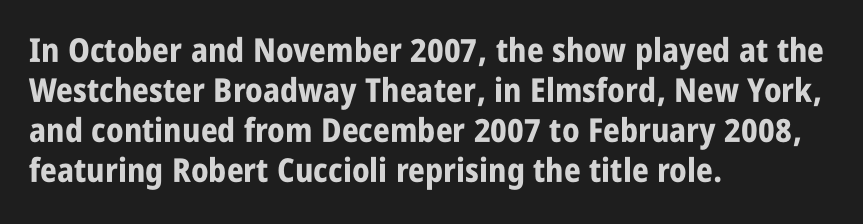
Q: Is the text bold? A: Yes.
Q: Is the text italic (slanted)? A: No, it is upright.
Q: Is the typeface a serif or a sans-serif typeface? A: Sans-serif.
Q: Is the text underlined? A: No.
Q: How is the paragraph aligned? A: Left-aligned.
Q: Is the spacing between letters normal or unusually wide? A: Normal.
Q: Width (condensed, normal, or wide)? A: Condensed.
Q: Stroke contrast? A: Low.
Q: x-height? A: Large.
Q: Monospaced? A: No.
